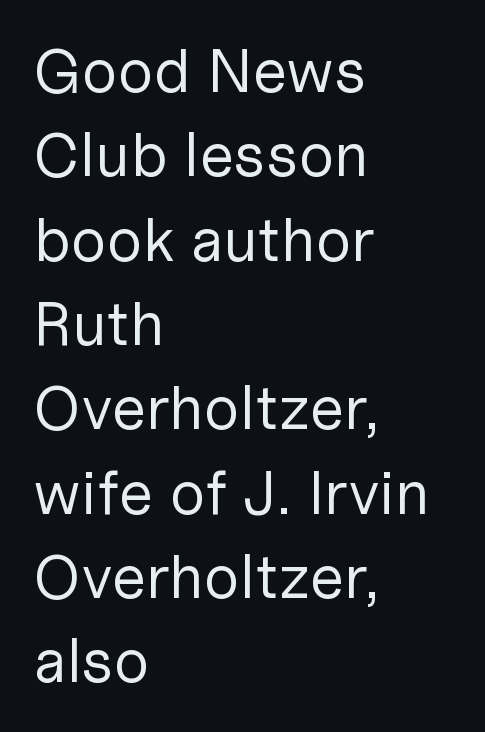
Observe the absence of serifs on each vertical stroke in this sample. Ink coverage per letter is moderate at most. Is this a fixed-width face? No — the glyphs have proportional, varying widths. Where is the straight margin? On the left. A normal amount of white space separates one row of letters from the next.
